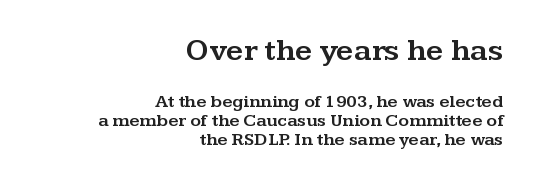
{"serif": "yes", "italic": "no", "width": "wide", "stroke_contrast": "medium", "x_height": "medium", "monospaced": "no", "underline": "no", "align": "right", "line_spacing": "tight", "line_spacing_ratio": 1.06, "letter_spacing": "normal", "letter_spacing_em": 0.0, "larger_block": "first", "size_ratio": 1.72, "glyph_px": 31}
